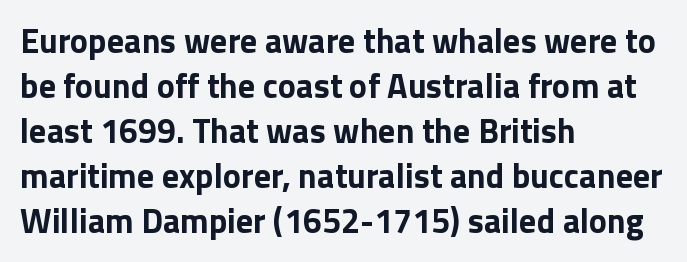
The rows are spaced the way most documents space them. The typeface chosen for these lines omits serifs. The letterforms sit shoulder to shoulder at normal distance. Any mark beneath the type? The region is blank.
